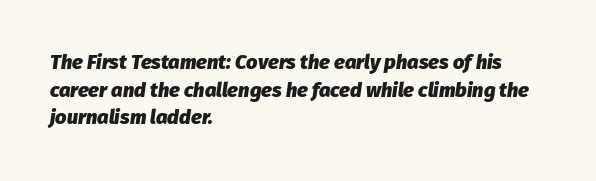
Does the leading feel generous? No, just average. You could call the tracking neutral — neither tight nor loose. The typography opts for an oblique posture over an upright one. Letters rest on an invisible, unmarked baseline.
